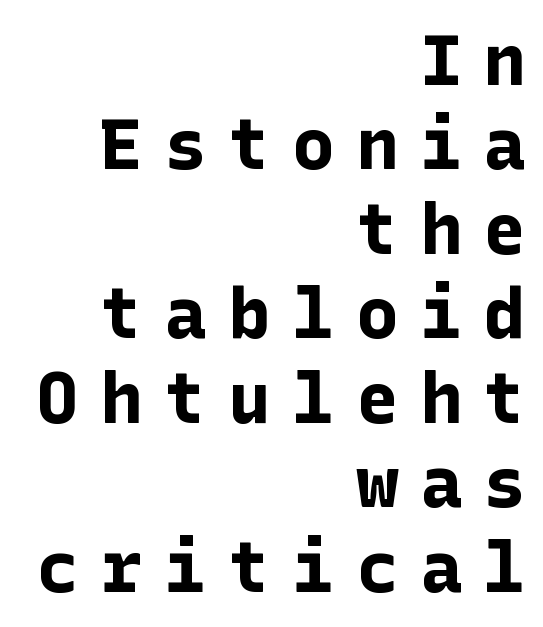
{"serif": "no", "italic": "no", "bold": "yes", "weight": "bold", "width": "normal", "stroke_contrast": "low", "x_height": "medium", "underline": "no", "align": "right", "line_spacing_ratio": 1.19, "letter_spacing": "wide", "letter_spacing_em": 0.3, "glyph_px": 71}
